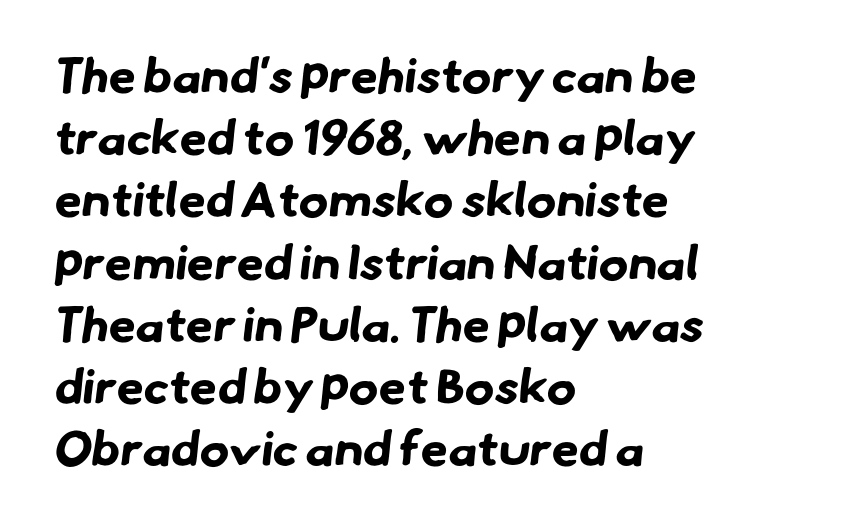
Q: Is the text bold? A: Yes.
Q: Is the typeface a serif or a sans-serif typeface? A: Sans-serif.
Q: Is the text underlined? A: No.
Q: How is the paragraph aligned? A: Left-aligned.
Q: Is the spacing between letters normal or unusually wide? A: Normal.
Q: Is the spacing between lines tight, normal or loose? A: Normal.
Q: Width (condensed, normal, or wide)? A: Normal.
Q: Stroke contrast? A: Low.
Q: x-height? A: Small.
Q: Monospaced? A: No.
